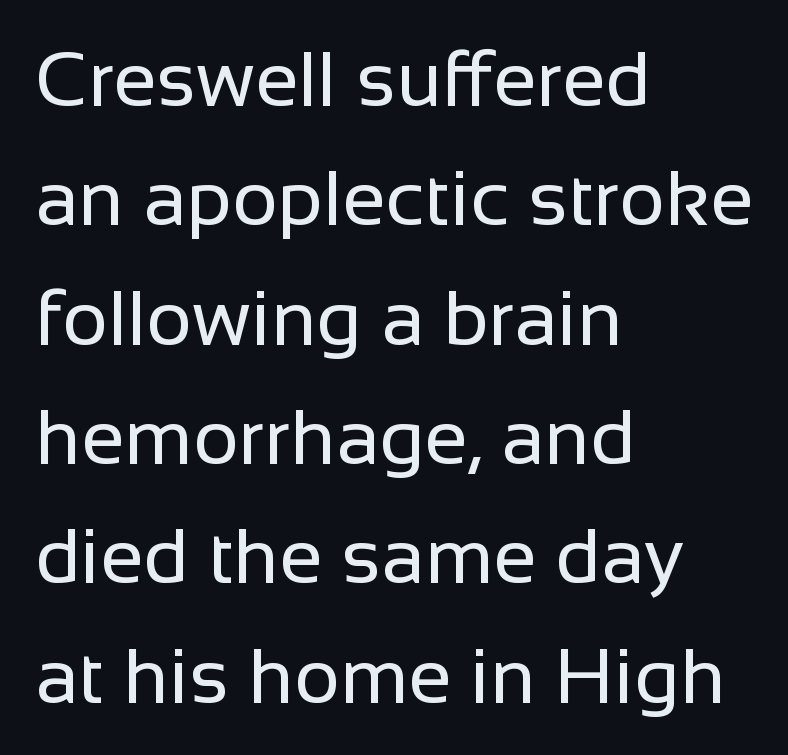
Q: Is the text bold? A: No.
Q: Is the text italic (slanted)? A: No, it is upright.
Q: Is the typeface a serif or a sans-serif typeface? A: Sans-serif.
Q: Is the text underlined? A: No.
Q: How is the paragraph aligned? A: Left-aligned.
Q: Is the spacing between letters normal or unusually wide? A: Normal.
Q: Is the spacing between lines tight, normal or loose? A: Normal.
Q: Width (condensed, normal, or wide)? A: Normal.
Q: Stroke contrast? A: Low.
Q: x-height? A: Medium.
Q: Monospaced? A: No.
